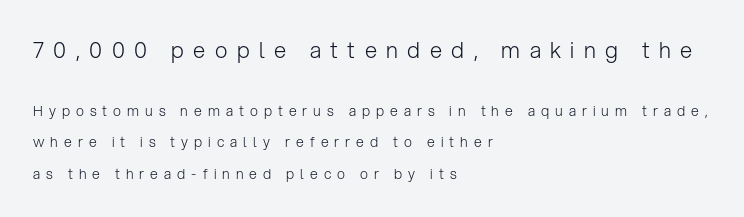
Q: Is the text bold? A: No.
Q: Is the text italic (slanted)? A: No, it is upright.
Q: Is the text underlined? A: No.
Q: How is the paragraph aligned? A: Left-aligned.
Q: Is the spacing between letters normal or unusually wide? A: Unusually wide.
Q: Is the spacing between lines tight, normal or loose? A: Loose.
Q: Which block of text is set in a larger size, the first (top) or the second (bottom)? A: The first (top) one.
